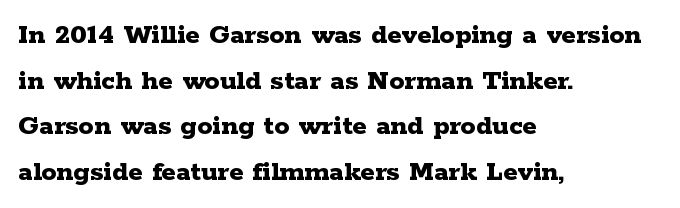
Q: Is the text bold? A: Yes.
Q: Is the text italic (slanted)? A: No, it is upright.
Q: Is the typeface a serif or a sans-serif typeface? A: Serif.
Q: Is the text underlined? A: No.
Q: How is the paragraph aligned? A: Left-aligned.
Q: Is the spacing between letters normal or unusually wide? A: Normal.
Q: Is the spacing between lines tight, normal or loose? A: Normal.
Q: Width (condensed, normal, or wide)? A: Wide.
Q: Stroke contrast? A: Low.
Q: x-height? A: Medium.
Q: Monospaced? A: No.
